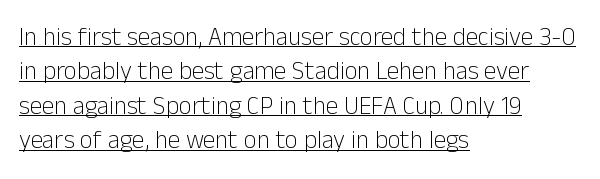
{"italic": "no", "bold": "no", "underline": "yes", "align": "left", "line_spacing": "normal", "line_spacing_ratio": 1.38, "letter_spacing": "normal", "letter_spacing_em": 0.0, "glyph_px": 25}
